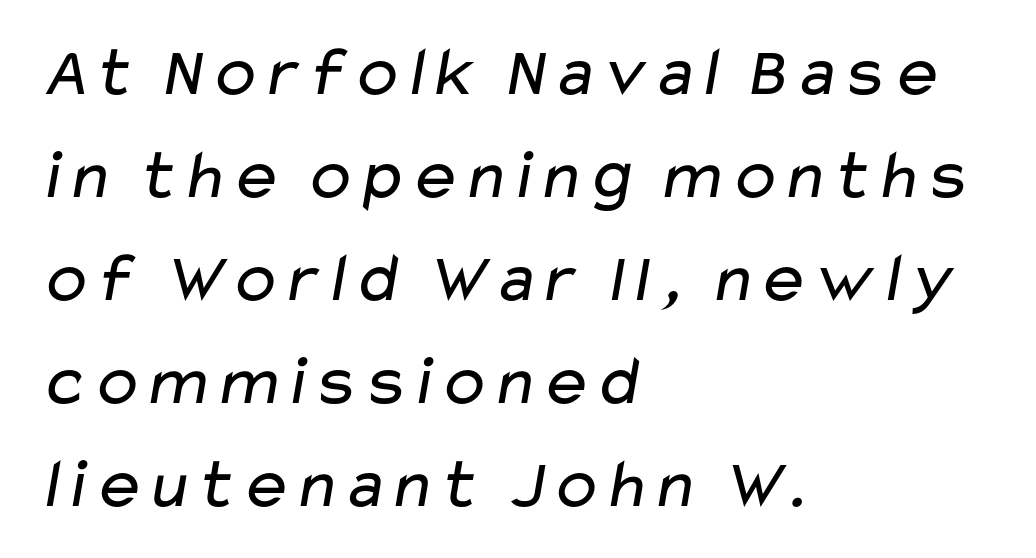
Q: Is the text bold? A: No.
Q: Is the typeface a serif or a sans-serif typeface? A: Sans-serif.
Q: Is the text underlined? A: No.
Q: How is the paragraph aligned? A: Left-aligned.
Q: Is the spacing between letters normal or unusually wide? A: Normal.
Q: Is the spacing between lines tight, normal or loose? A: Normal.
Q: Width (condensed, normal, or wide)? A: Wide.
Q: Stroke contrast? A: Low.
Q: x-height? A: Medium.
Q: Monospaced? A: No.
